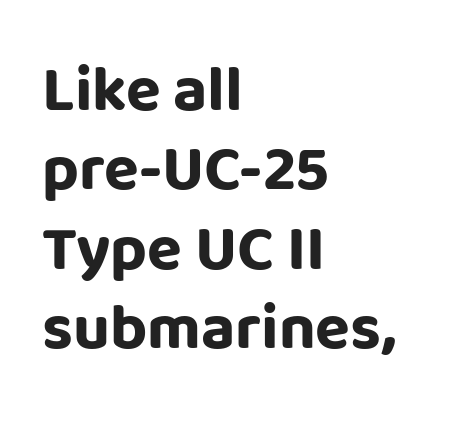
Does extra space separate the letters? No, they use regular spacing. Does the type have serifs? No, each stem ends abruptly. The gap between lines stays unmarked. Strong, thick strokes mark this as bold type. Is there any slant? The stems are plumb.
